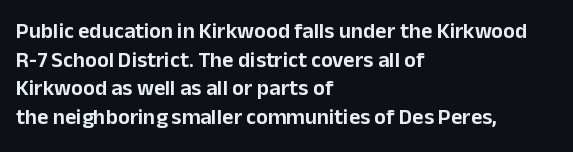
The image shows 22 px text type, upright; set left-aligned, normal line spacing (1.3x), normal letter spacing, not underlined.
